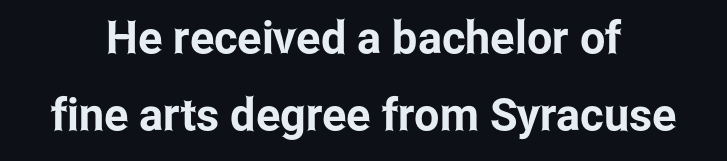
Q: Is the text italic (slanted)? A: No, it is upright.
Q: Is the typeface a serif or a sans-serif typeface? A: Sans-serif.
Q: Is the text underlined? A: No.
Q: How is the paragraph aligned? A: Centered.
Q: Is the spacing between letters normal or unusually wide? A: Normal.
Q: Width (condensed, normal, or wide)? A: Condensed.
Q: Stroke contrast? A: Low.
Q: x-height? A: Medium.
Q: Monospaced? A: No.
